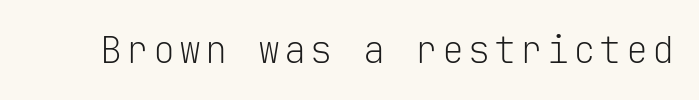
Stroke thickness stays within the range of a standard reading face or lighter. The passage shown is typed in a monospace face where columns stay perfectly aligned. This is the regular roman posture of the typeface. Has an underline been added? It has not.
